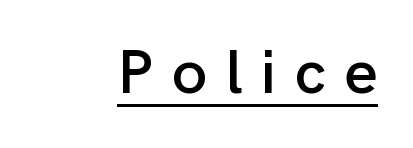
{"serif": "no", "italic": "no", "width": "normal", "stroke_contrast": "low", "x_height": "medium", "monospaced": "no", "underline": "yes", "letter_spacing": "wide", "letter_spacing_em": 0.29, "glyph_px": 63}
